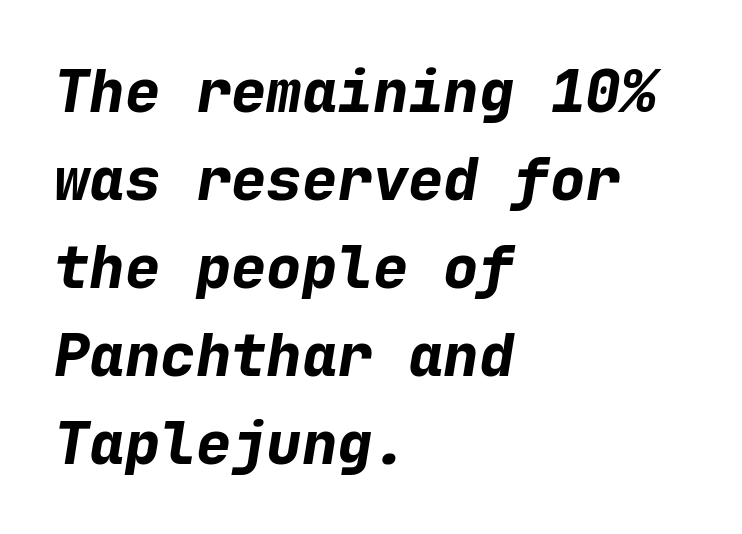
A clean baseline with only descenders dipping below it. Think of a typewriter: that constant character pitch is what you see here. On the weight axis this lands at bold, roughly 700. The passage is arranged the way most books set body copy — flush left. Notice how descenders clear the ascenders below comfortably — that's standard leading. The rendering applies a slant to the glyphs.
